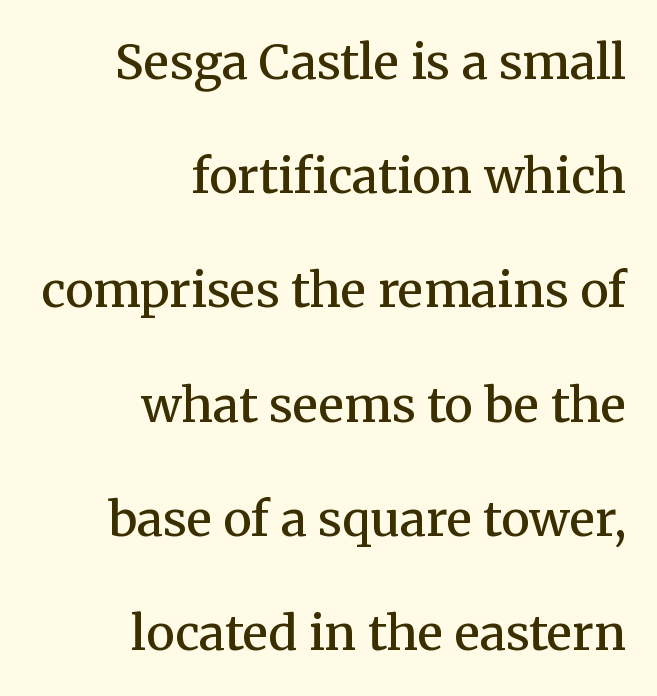
Classification — serif. Weight: semibold (demi). Type without underlining. The lines in this sample share a right terminus and differ only in where they begin.
